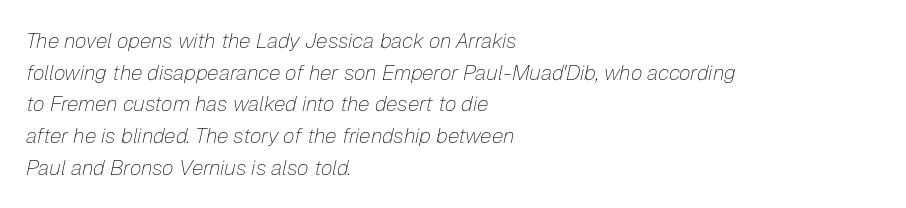
{"italic": "yes", "lean": "right", "slant_degrees": 12, "bold": "no", "underline": "no", "align": "left", "line_spacing": "normal", "line_spacing_ratio": 1.51, "letter_spacing": "normal", "letter_spacing_em": 0.0, "glyph_px": 21}
